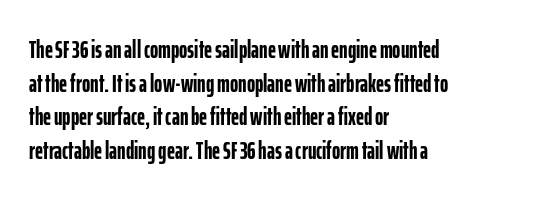
{"italic": "no", "bold": "yes", "underline": "no", "align": "left", "line_spacing": "normal", "line_spacing_ratio": 1.35, "letter_spacing": "normal", "letter_spacing_em": 0.0, "glyph_px": 25}
